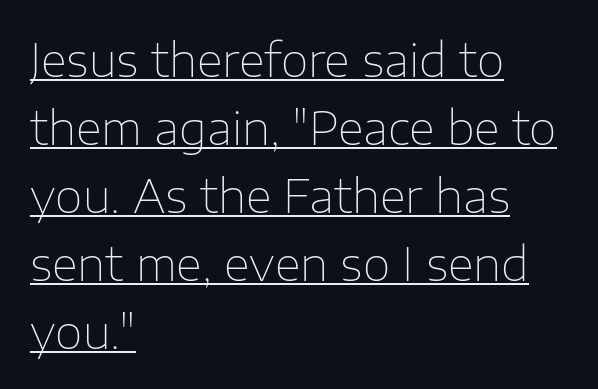
{"serif": "no", "italic": "no", "bold": "no", "weight": "thin", "width": "normal", "stroke_contrast": "low", "x_height": "medium", "monospaced": "no", "underline": "yes", "align": "left", "line_spacing": "normal", "line_spacing_ratio": 1.51, "letter_spacing": "normal", "letter_spacing_em": 0.0, "glyph_px": 45}
